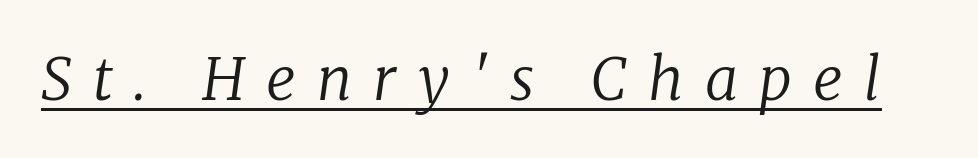
A typesetter would call this proportional, since set widths differ per character. The passage shown is typeset with a serif family. Caption: face not bold, strokes unweighted. The typesetter has applied underlining to the passage shown. There's an unmistakable incline to the writing here. Someone cranked the tracking dial way up on this one.
